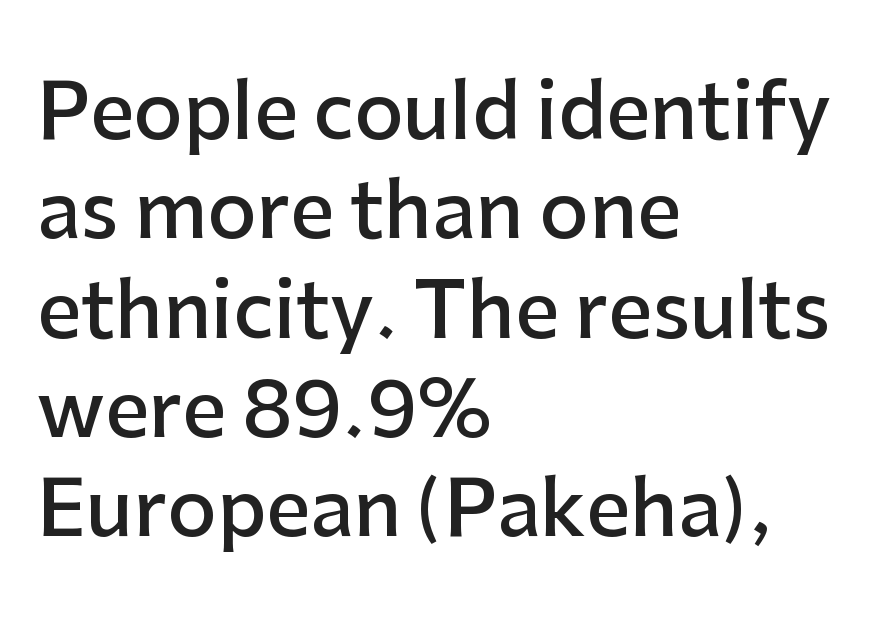
The image shows 77 px semibold sans-serif type, upright; set left-aligned, normal line spacing (1.29x), normal letter spacing, not underlined; low stroke contrast and a medium x-height.
